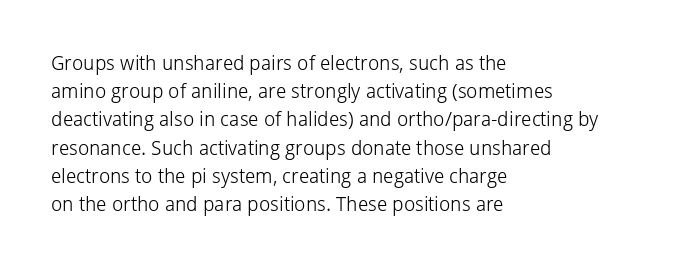
The image shows 20 px text type, upright; set left-aligned, normal line spacing (1.41x), normal letter spacing, not underlined.
